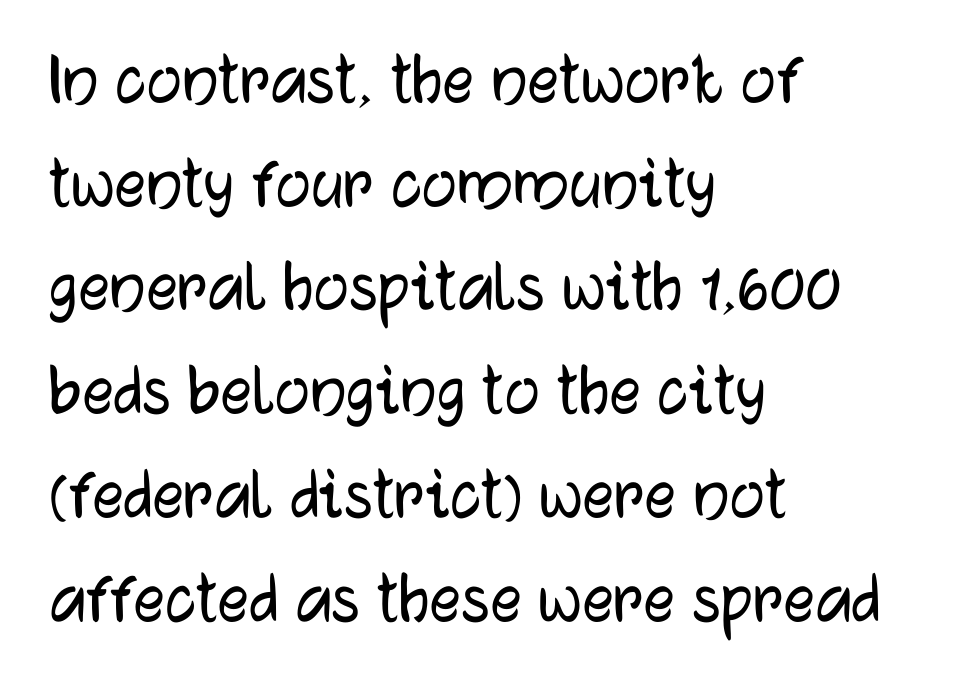
The image shows 78 px sans-serif type, upright; set left-aligned, normal line spacing (1.33x), normal letter spacing, not underlined; low stroke contrast and a medium x-height.
